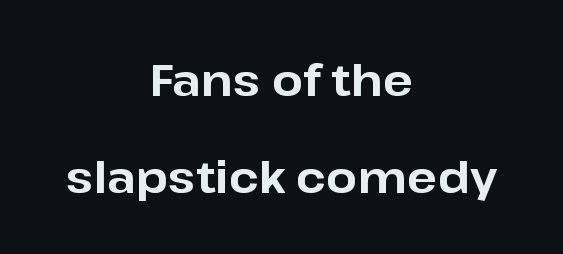
The image shows 44 px bold sans-serif type, upright; set centered, loose line spacing (2.2x), normal letter spacing, not underlined; low stroke contrast and a medium x-height.
